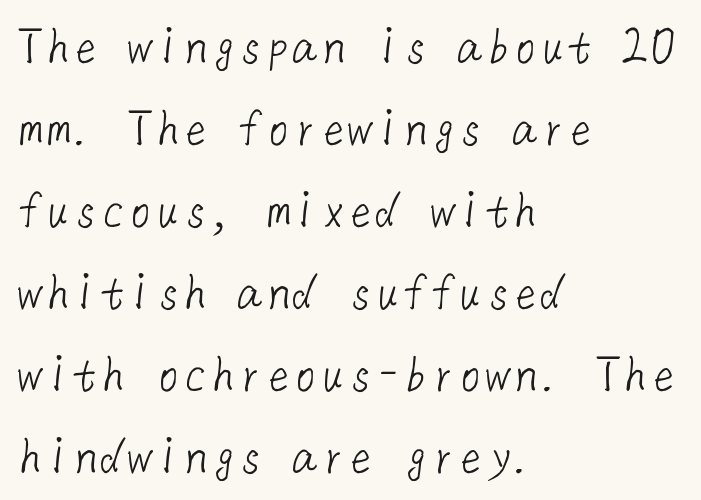
The image shows 55 px light sans-serif type; set left-aligned, normal line spacing (1.49x), normal letter spacing, not underlined; low stroke contrast and a medium x-height.
